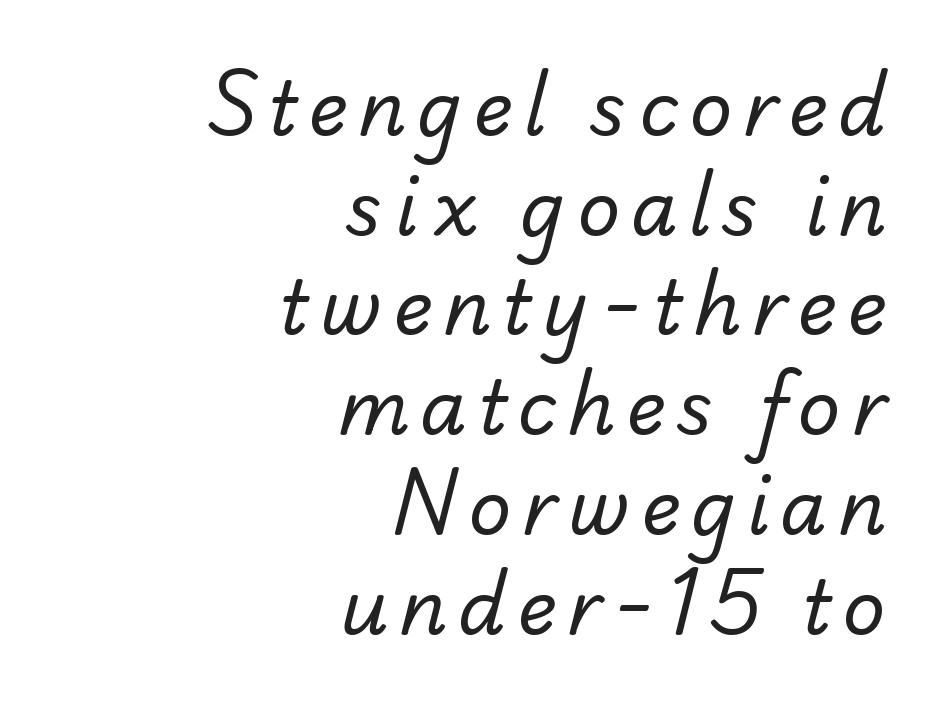
{"serif": "no", "bold": "no", "weight": "regular", "width": "normal", "stroke_contrast": "low", "x_height": "small", "monospaced": "no", "underline": "no", "align": "right", "line_spacing": "normal", "line_spacing_ratio": 1.33, "glyph_px": 75}
